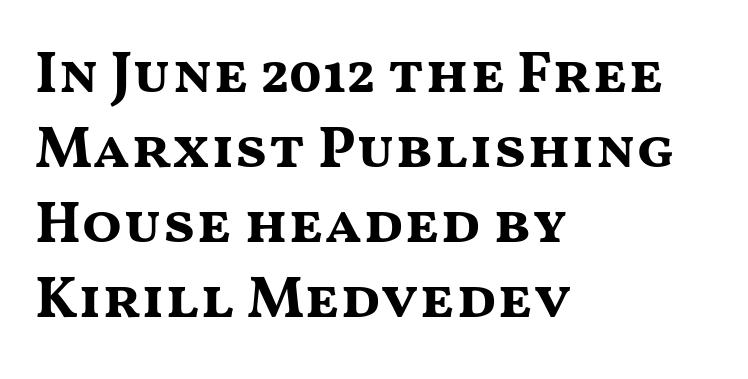
The image shows 59 px bold, wide sans-serif type, upright; set left-aligned, normal line spacing (1.27x), normal letter spacing, not underlined; medium stroke contrast and a medium x-height.
